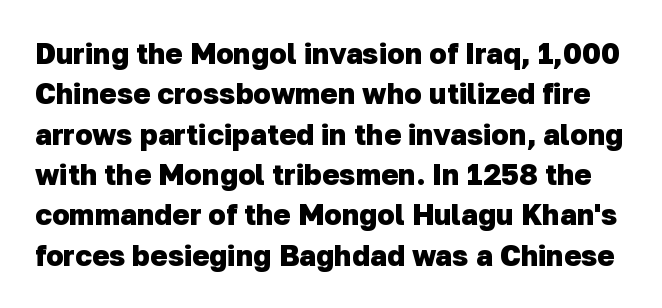
Q: Is the text bold? A: Yes.
Q: Is the typeface a serif or a sans-serif typeface? A: Sans-serif.
Q: Is the text underlined? A: No.
Q: Is the spacing between letters normal or unusually wide? A: Normal.
Q: Is the spacing between lines tight, normal or loose? A: Normal.
Q: Width (condensed, normal, or wide)? A: Normal.
Q: Stroke contrast? A: Low.
Q: x-height? A: Medium.
Q: Monospaced? A: No.
